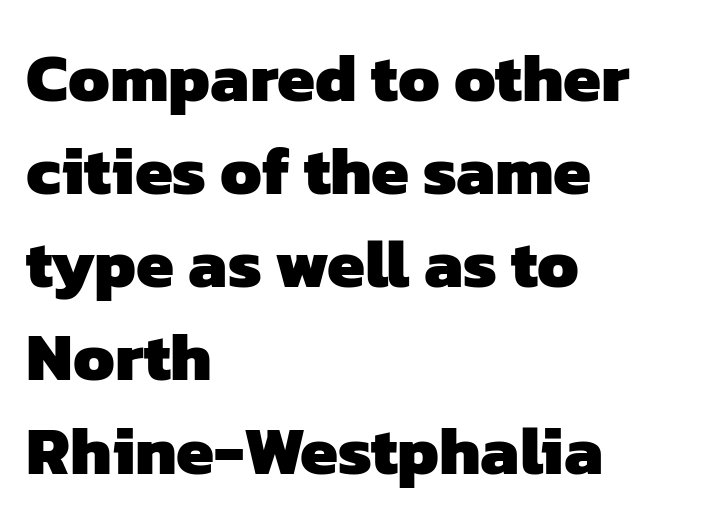
Q: Is the text bold? A: Yes.
Q: Is the typeface a serif or a sans-serif typeface? A: Sans-serif.
Q: Is the text underlined? A: No.
Q: How is the paragraph aligned? A: Left-aligned.
Q: Is the spacing between letters normal or unusually wide? A: Normal.
Q: Is the spacing between lines tight, normal or loose? A: Normal.
Q: Width (condensed, normal, or wide)? A: Normal.
Q: Stroke contrast? A: Low.
Q: x-height? A: Medium.
Q: Monospaced? A: No.
